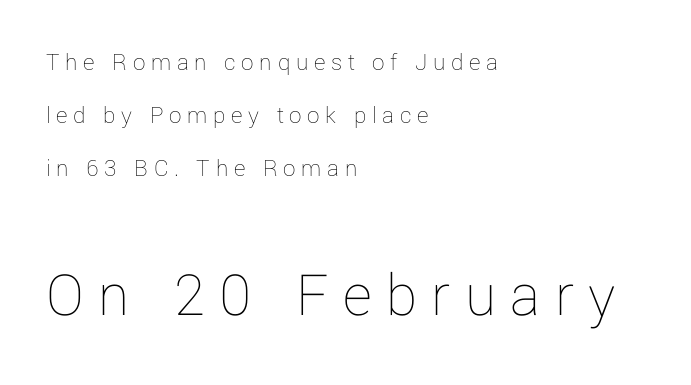
{"italic": "no", "bold": "no", "weight": "thin", "width": "normal", "stroke_contrast": "low", "x_height": "medium", "monospaced": "no", "underline": "no", "align": "left", "line_spacing": "loose", "line_spacing_ratio": 2.12, "letter_spacing": "wide", "letter_spacing_em": 0.23, "larger_block": "second", "size_ratio": 2.52, "glyph_px": 63}
